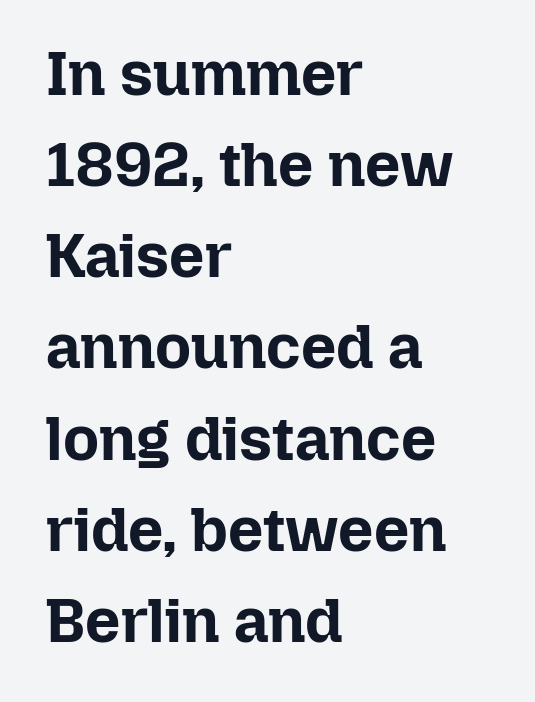
The image shows 62 px bold type, upright; set left-aligned, normal line spacing (1.47x), normal letter spacing, not underlined; low stroke contrast and a medium x-height.
